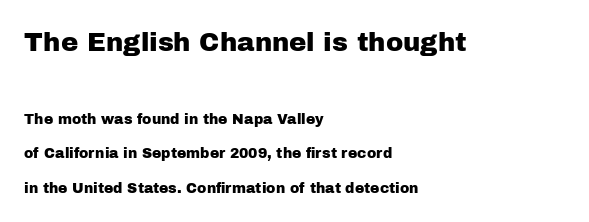
Q: Is the text italic (slanted)? A: No, it is upright.
Q: Is the text underlined? A: No.
Q: How is the paragraph aligned? A: Left-aligned.
Q: Is the spacing between letters normal or unusually wide? A: Normal.
Q: Is the spacing between lines tight, normal or loose? A: Loose.
Q: Which block of text is set in a larger size, the first (top) or the second (bottom)? A: The first (top) one.
